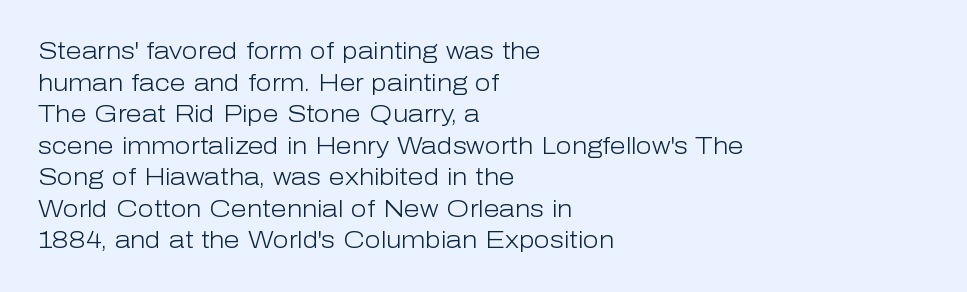
{"italic": "no", "bold": "no", "underline": "no", "align": "left", "line_spacing": "normal", "line_spacing_ratio": 1.37, "letter_spacing": "normal", "letter_spacing_em": 0.0, "glyph_px": 23}
